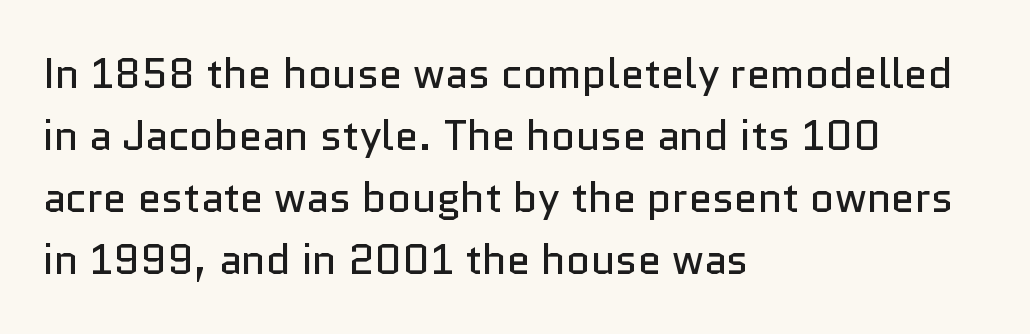
{"serif": "no", "italic": "no", "bold": "no", "weight": "regular", "width": "normal", "stroke_contrast": "low", "x_height": "medium", "monospaced": "no", "underline": "no", "align": "left", "line_spacing": "normal", "line_spacing_ratio": 1.48, "letter_spacing": "normal", "letter_spacing_em": 0.0, "glyph_px": 42}
